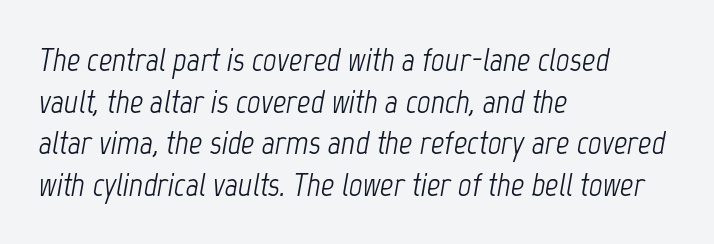
The image shows 33 px light, condensed type, italic (leaning right); set left-aligned, normal line spacing (1.26x), normal letter spacing, not underlined; low stroke contrast and a medium x-height.
